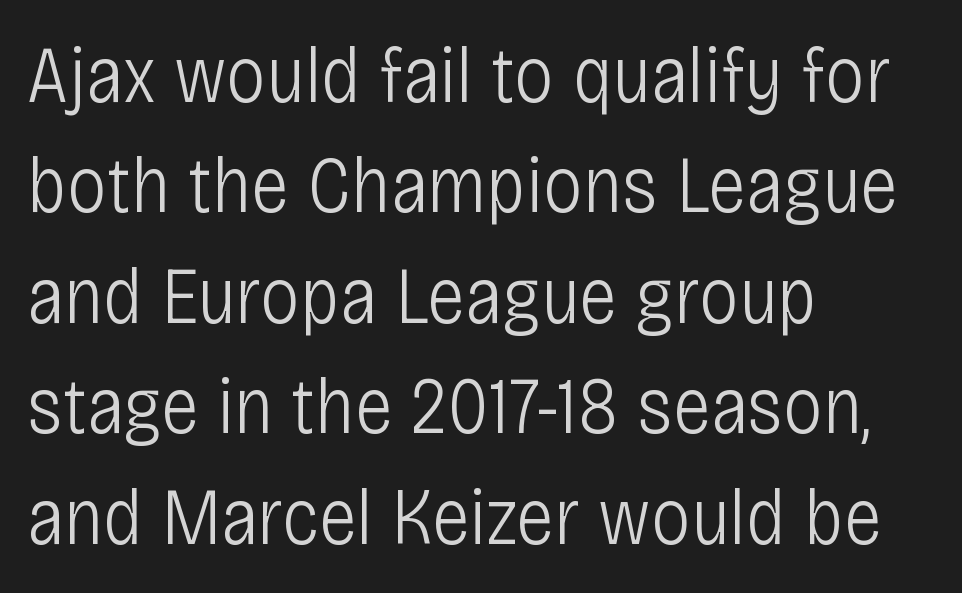
{"serif": "no", "italic": "no", "bold": "no", "weight": "light", "width": "condensed", "stroke_contrast": "low", "x_height": "large", "monospaced": "no", "underline": "no", "align": "left", "line_spacing": "normal", "line_spacing_ratio": 1.38, "letter_spacing": "normal", "letter_spacing_em": 0.0, "glyph_px": 80}
